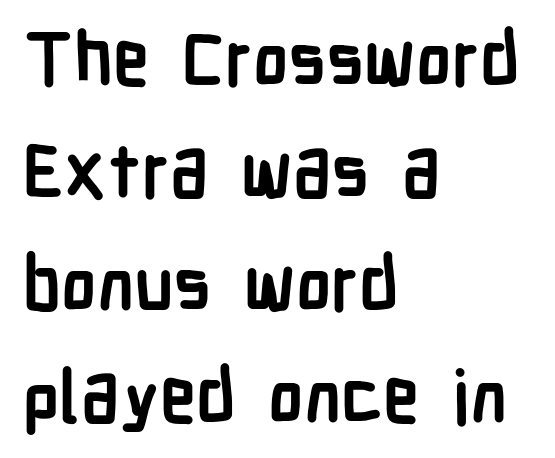
You can tell from the bare stems that sans-serif type was used. The paragraph shown leans on its left margin. You can tell it's not italic because the verticals are truly vertical. Think of a printed novel: that variable character pitch is what you see here. As a designer I'd log this as weight 700, bold.
